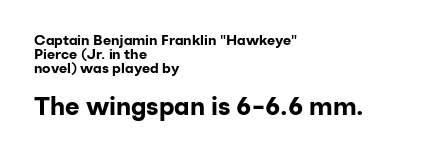
Q: Is the text bold? A: Yes.
Q: Is the text italic (slanted)? A: No, it is upright.
Q: Is the text underlined? A: No.
Q: How is the paragraph aligned? A: Left-aligned.
Q: Is the spacing between letters normal or unusually wide? A: Normal.
Q: Is the spacing between lines tight, normal or loose? A: Tight.
Q: Which block of text is set in a larger size, the first (top) or the second (bottom)? A: The second (bottom) one.
